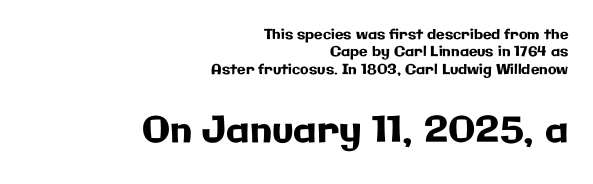
The image shows 36 px sans-serif type, upright; set right-aligned, normal line spacing (1.25x), normal letter spacing, not underlined; the second (bottom) block is 2.57x larger; low stroke contrast and a medium x-height.
